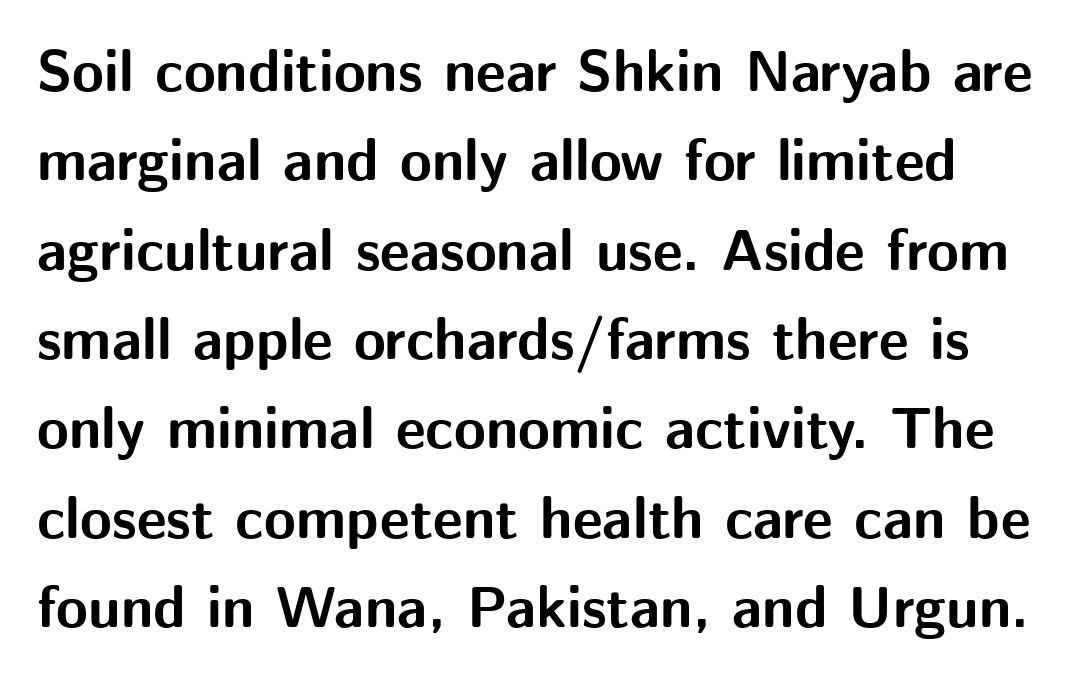
{"serif": "no", "italic": "no", "bold": "yes", "weight": "bold", "width": "normal", "stroke_contrast": "medium", "x_height": "medium", "monospaced": "no", "underline": "no", "line_spacing": "normal", "line_spacing_ratio": 1.54, "letter_spacing": "normal", "letter_spacing_em": 0.0, "glyph_px": 58}
